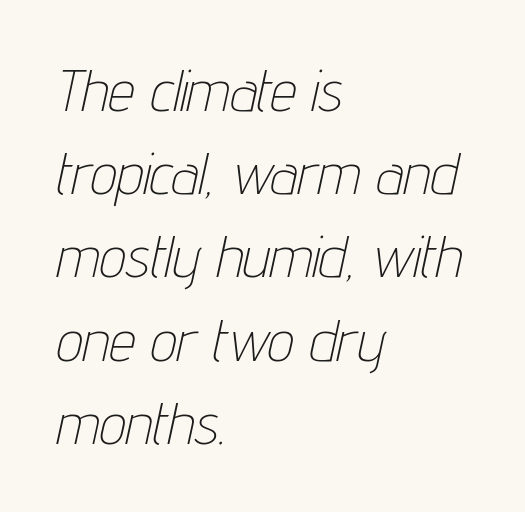
Q: Is the text bold? A: No.
Q: Is the text italic (slanted)? A: Yes, it leans right by about 12 degrees.
Q: Is the text underlined? A: No.
Q: How is the paragraph aligned? A: Left-aligned.
Q: Is the spacing between letters normal or unusually wide? A: Normal.
Q: Is the spacing between lines tight, normal or loose? A: Normal.
Q: Width (condensed, normal, or wide)? A: Condensed.
Q: Stroke contrast? A: Low.
Q: x-height? A: Medium.
Q: Monospaced? A: No.
